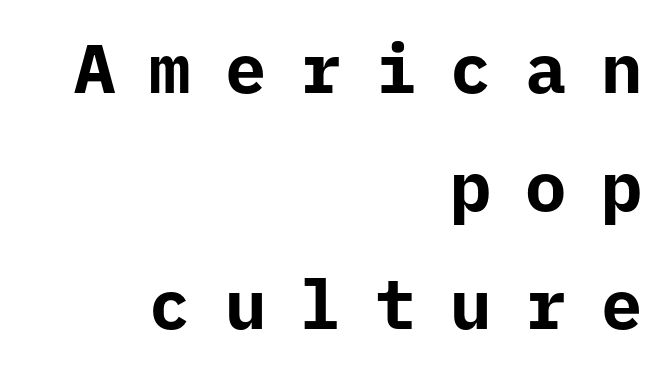
Q: Is the text bold? A: Yes.
Q: Is the text italic (slanted)? A: No, it is upright.
Q: Is the typeface a serif or a sans-serif typeface? A: Sans-serif.
Q: Is the text underlined? A: No.
Q: How is the paragraph aligned? A: Right-aligned.
Q: Is the spacing between letters normal or unusually wide? A: Unusually wide.
Q: Width (condensed, normal, or wide)? A: Normal.
Q: Stroke contrast? A: Low.
Q: x-height? A: Medium.
Q: Monospaced? A: Yes.
